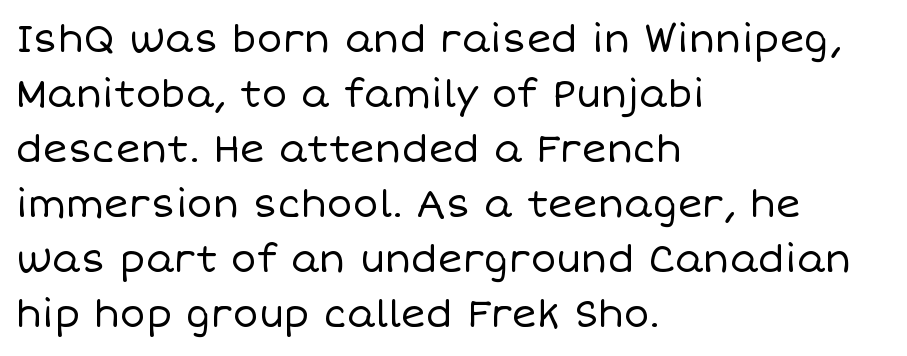
Q: Is the text bold? A: No.
Q: Is the text italic (slanted)? A: No, it is upright.
Q: Is the text underlined? A: No.
Q: How is the paragraph aligned? A: Left-aligned.
Q: Is the spacing between letters normal or unusually wide? A: Normal.
Q: Is the spacing between lines tight, normal or loose? A: Normal.
Q: Width (condensed, normal, or wide)? A: Normal.
Q: Stroke contrast? A: Low.
Q: x-height? A: Large.
Q: Monospaced? A: No.
